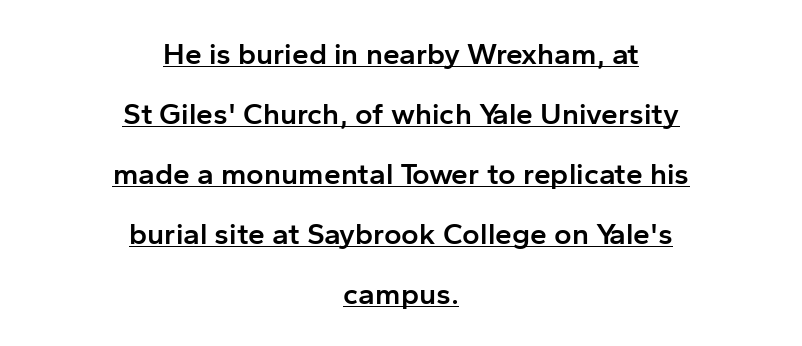
Underlining? Definitely there. Caption: semibold face, moderately heavy strokes. Glyph-to-glyph distance matches everyday printed text. Rendered with straight, roman letterforms.
